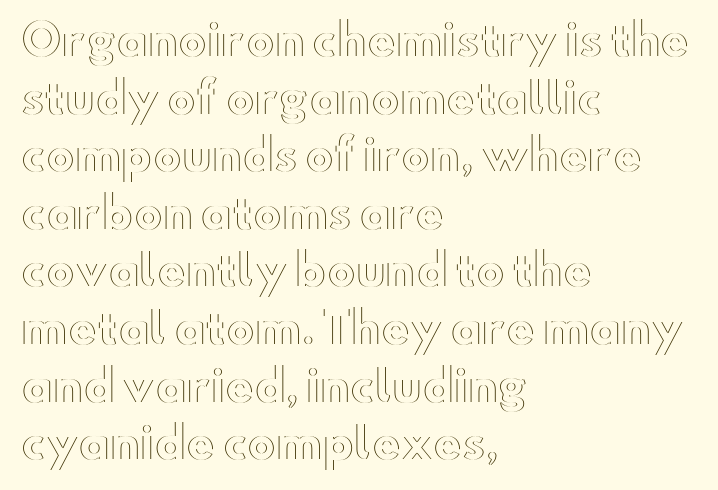
{"italic": "no", "width": "wide", "x_height": "small", "monospaced": "no", "underline": "no", "align": "left", "line_spacing": "normal", "line_spacing_ratio": 1.34, "letter_spacing": "normal", "letter_spacing_em": 0.0, "glyph_px": 43}
